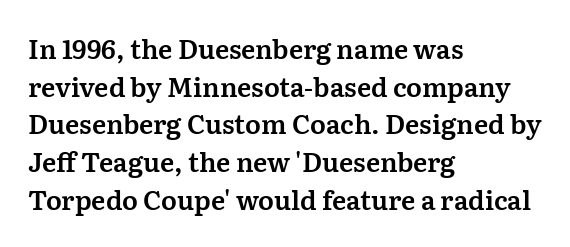
Which margin do the lines hug? The left one — the right edge is uneven. This sample uses plain, unmodified letter spacing. Glance below the letters and you will spot only blank space. Baseline-to-baseline distance is the conventional proportion of letter height.
